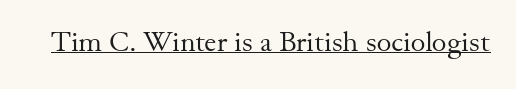
{"serif": "yes", "italic": "no", "bold": "no", "weight": "regular", "width": "normal", "stroke_contrast": "medium", "x_height": "small", "monospaced": "no", "underline": "yes", "letter_spacing": "normal", "letter_spacing_em": 0.0, "glyph_px": 28}
